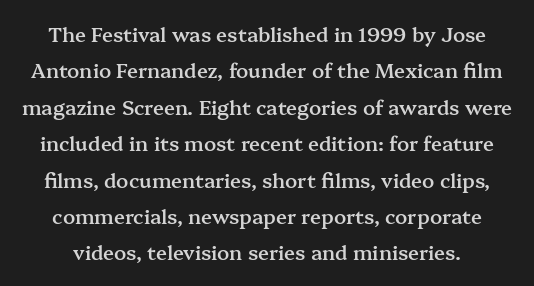
Q: Is the text bold? A: Semi-bold.
Q: Is the text italic (slanted)? A: No, it is upright.
Q: Is the text underlined? A: No.
Q: Is the spacing between letters normal or unusually wide? A: Normal.
